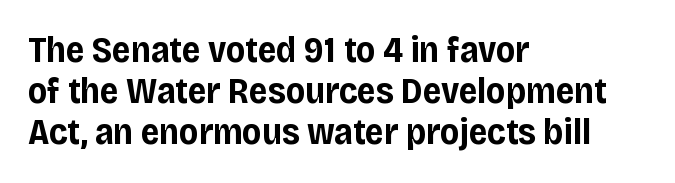
{"serif": "no", "italic": "no", "bold": "yes", "weight": "bold", "width": "normal", "stroke_contrast": "low", "x_height": "large", "monospaced": "no", "underline": "no", "align": "left", "line_spacing": "tight", "line_spacing_ratio": 1.14, "letter_spacing": "normal", "letter_spacing_em": 0.0, "glyph_px": 36}
